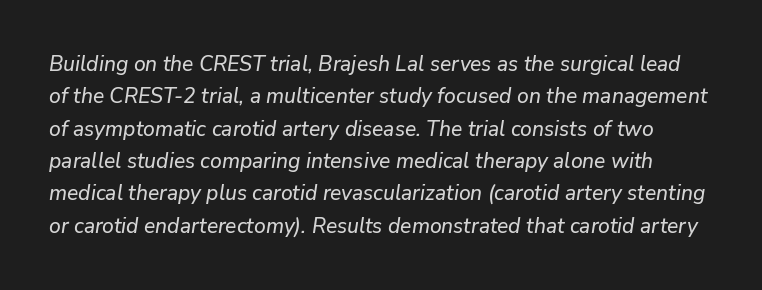
Does the leading feel generous? No, just average. The passage shown leans; its letterforms are oblique. Short note: letters normally spaced. Anything drawn beneath the words? Only blank space.
